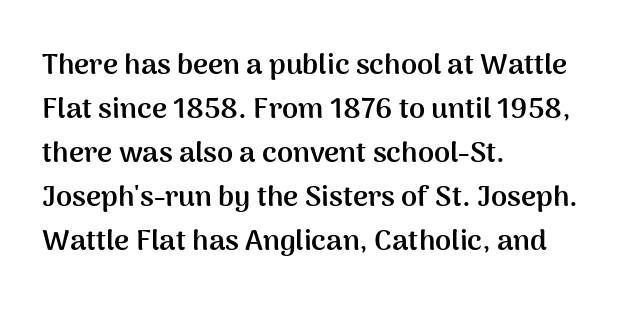
The lines are quadded left. Varying glyph widths throughout — classic text-font behaviour. Vertical spacing — default. Stroke terminals: plain, sans-serif. The axis of the letterforms is exactly vertical. Bold? Absolutely — the strokes are thick and heavy.
